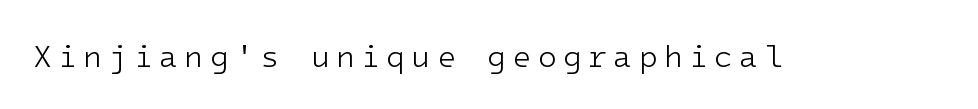
The image shows 31 px light sans-serif type, upright; set unusually wide letter spacing (+0.2 em), not underlined; low stroke contrast and a medium x-height.
